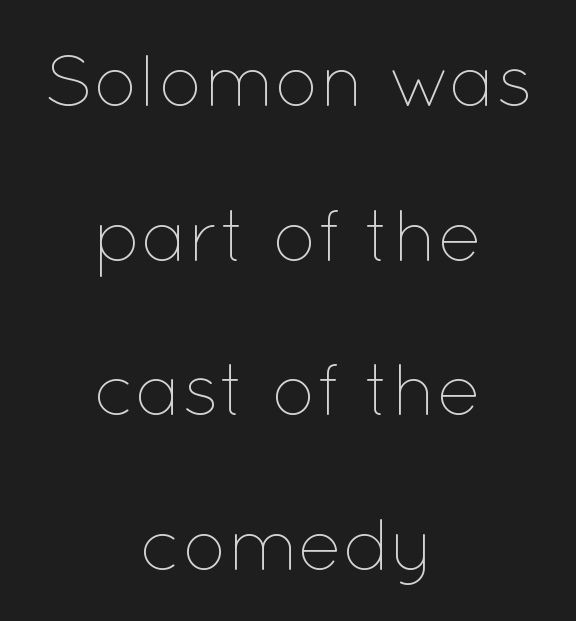
{"italic": "no", "bold": "no", "weight": "thin", "width": "normal", "stroke_contrast": "low", "x_height": "medium", "monospaced": "no", "underline": "no", "align": "center", "line_spacing": "loose", "line_spacing_ratio": 2.09, "letter_spacing": "normal", "letter_spacing_em": 0.0, "glyph_px": 74}
